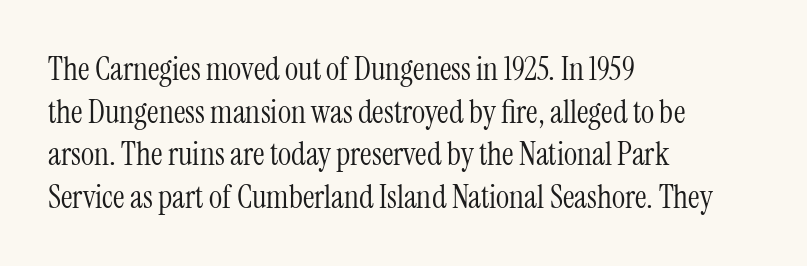
Q: Is the text bold? A: No.
Q: Is the text italic (slanted)? A: No, it is upright.
Q: Is the typeface a serif or a sans-serif typeface? A: Serif.
Q: Is the text underlined? A: No.
Q: How is the paragraph aligned? A: Left-aligned.
Q: Is the spacing between letters normal or unusually wide? A: Normal.
Q: Is the spacing between lines tight, normal or loose? A: Normal.
Q: Width (condensed, normal, or wide)? A: Condensed.
Q: Stroke contrast? A: Medium.
Q: x-height? A: Medium.
Q: Monospaced? A: No.
